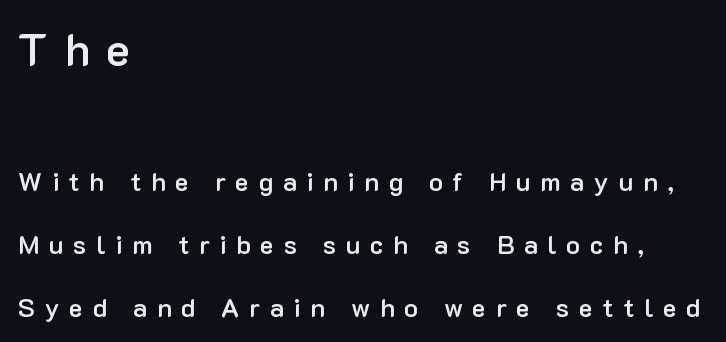
This rendering widens character spacing well past its baseline value. The line-height multiplier appears high, well above default. The sample has been set in demibold, a notch under bold. Spacing verdict: proportional, widths tailored to each character.
